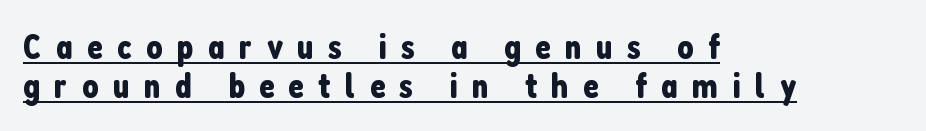
{"serif": "no", "italic": "no", "width": "condensed", "stroke_contrast": "low", "x_height": "medium", "monospaced": "no", "underline": "yes", "align": "left", "line_spacing": "tight", "line_spacing_ratio": 1.09, "letter_spacing": "wide", "letter_spacing_em": 0.4, "glyph_px": 36}
